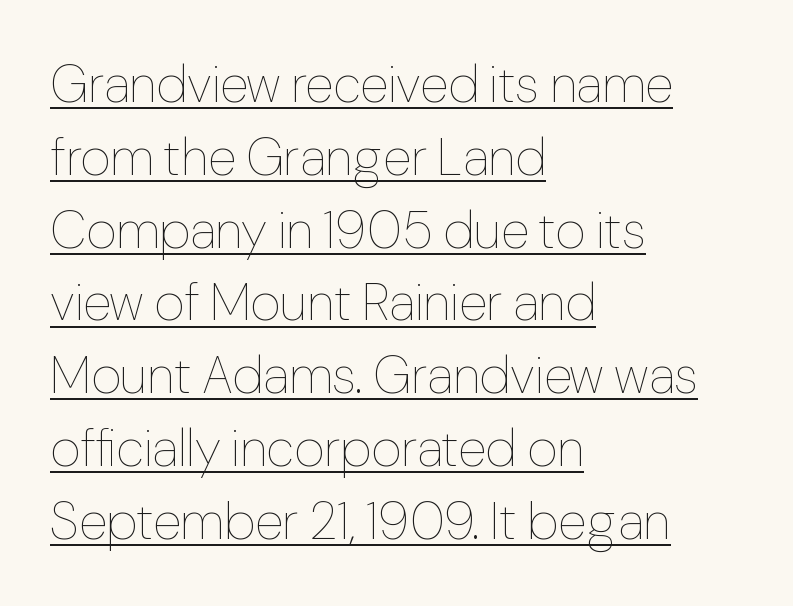
The image shows 52 px thin type, upright; set left-aligned, normal line spacing (1.4x), normal letter spacing, underlined; low stroke contrast and a medium x-height.
